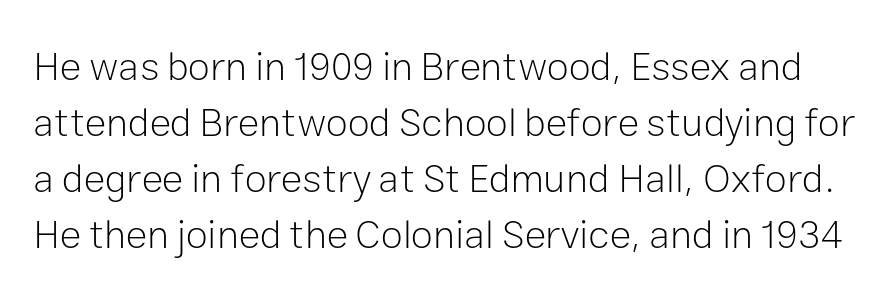
Stem width sits at or under what a default text font uses. Each letter's strokes conclude bluntly, with no projecting serifs. This sample has the flowing, uneven cadence of proportional lettering. A typesetter would call this zero additional tracking. The lettering holds an erect, upright posture throughout. The specimen omits any rule beneath the text block's lines.
